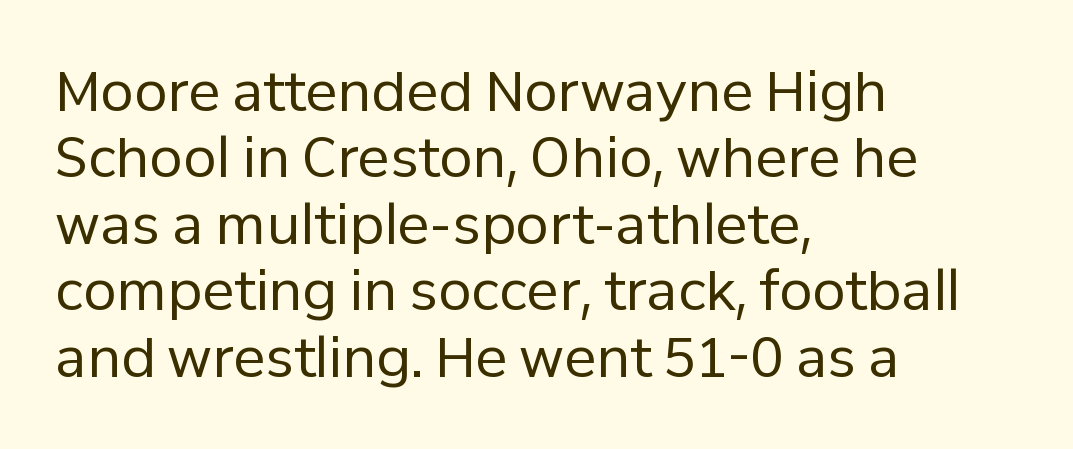
The image shows 54 px regular-weight sans-serif type, upright; set left-aligned, line spacing 1.23x, normal letter spacing, not underlined; low stroke contrast and a medium x-height.
